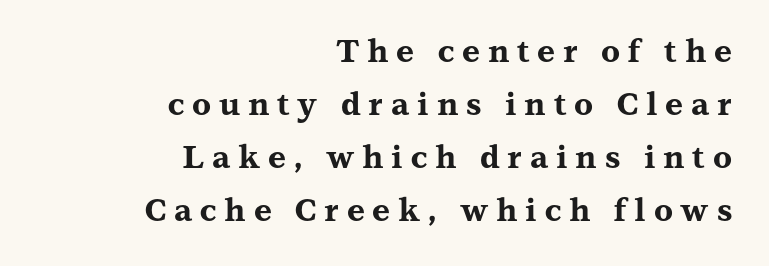
The image shows 31 px bold, wide serif type, upright; set right-aligned, line spacing 1.71x, unusually wide letter spacing (+0.25 em), not underlined; medium stroke contrast and a medium x-height.
